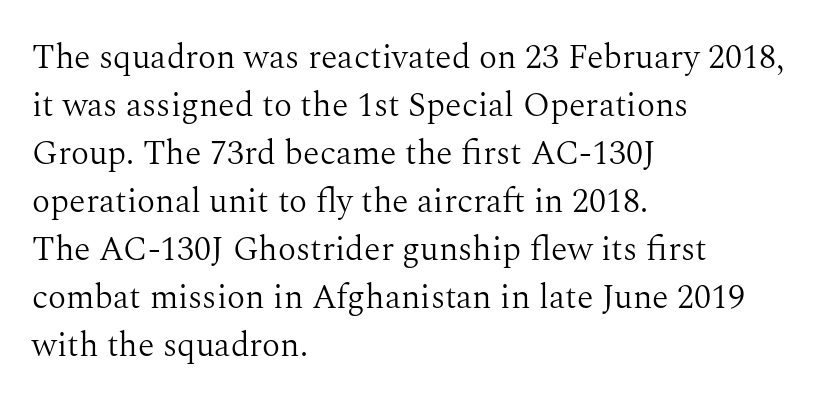
The rendering uses natural spacing where letterforms have individual widths. How are the letters spaced? Ordinarily, with no added tracking. Regarding leading, the lines here are spaced in the standard way. The letters stand straight up with perfectly vertical stems. Letters rest on an invisible, unmarked baseline. Layout note: lines flush left.
